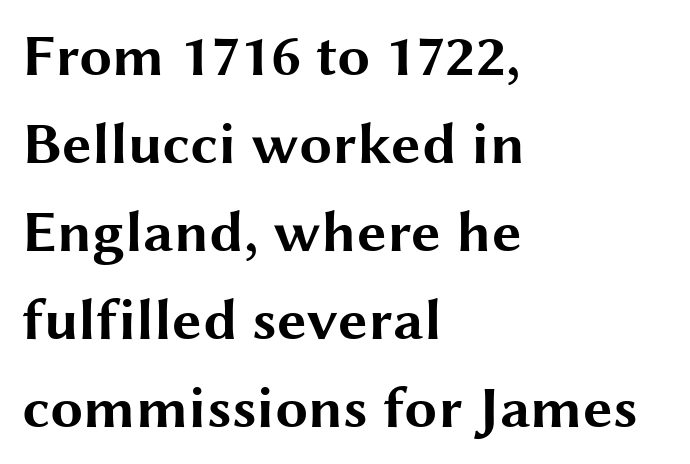
{"serif": "no", "italic": "no", "bold": "yes", "weight": "bold", "width": "wide", "stroke_contrast": "medium", "x_height": "medium", "monospaced": "no", "underline": "no", "align": "left", "line_spacing": "normal", "line_spacing_ratio": 1.49, "letter_spacing": "normal", "letter_spacing_em": 0.0, "glyph_px": 59}
